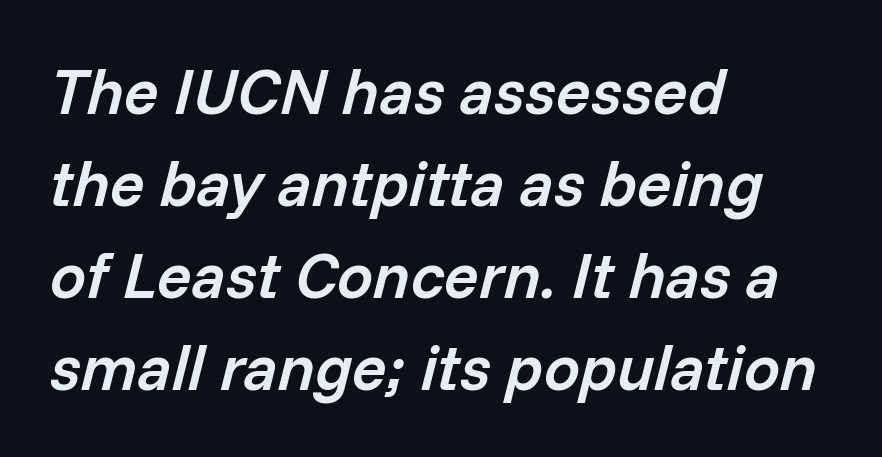
Proportional: the letters do not fall into vertical columns. If you drew a ruler down the left edge, every line would touch it. Is the type slanted? Yes — the strokes lean at a clear angle. Horizontal bands of white between lines are of average thickness. Beneath every word, the page is bare. What weight is shown? A semibold, between regular and bold.
